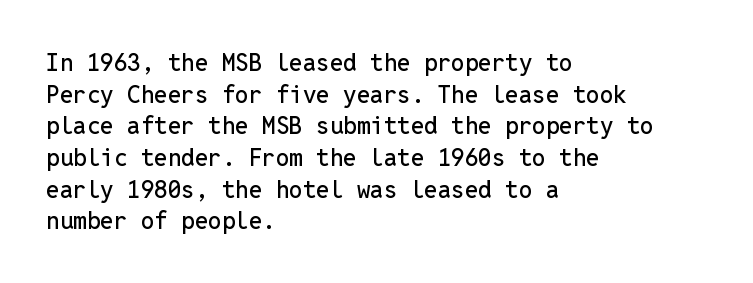
The letterforms sit shoulder to shoulder at normal distance. In terms of leading, this rendering sits right in the middle. The rendering anchors every line to the left-hand side. Style check: upright.
